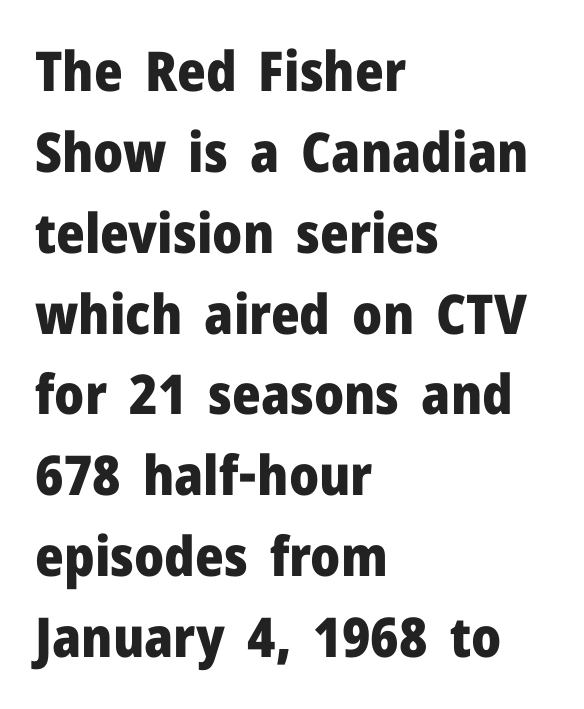
Q: Is the text bold? A: Yes.
Q: Is the text italic (slanted)? A: No, it is upright.
Q: Is the typeface a serif or a sans-serif typeface? A: Sans-serif.
Q: Is the text underlined? A: No.
Q: How is the paragraph aligned? A: Left-aligned.
Q: Is the spacing between letters normal or unusually wide? A: Normal.
Q: Is the spacing between lines tight, normal or loose? A: Normal.
Q: Width (condensed, normal, or wide)? A: Normal.
Q: Stroke contrast? A: Low.
Q: x-height? A: Medium.
Q: Monospaced? A: No.
